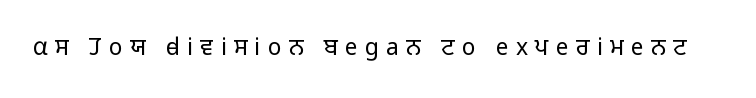
Q: Is the text bold? A: No.
Q: Is the text italic (slanted)? A: No, it is upright.
Q: Is the text underlined? A: No.
Q: Is the spacing between letters normal or unusually wide? A: Unusually wide.
